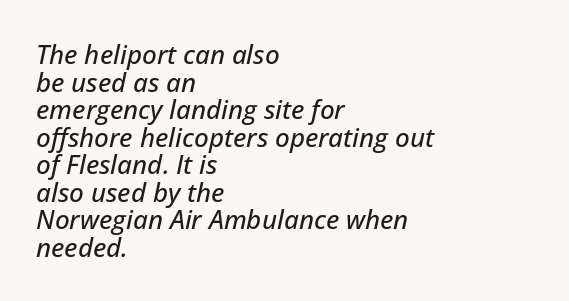
Honestly, there is no underline to notice here at all. Reading down the column, the eye jumps only a short way to each next line. The passage shown leans; its letterforms are oblique. Short note: letters normally spaced. These lines are set flush left with a ragged right edge.
